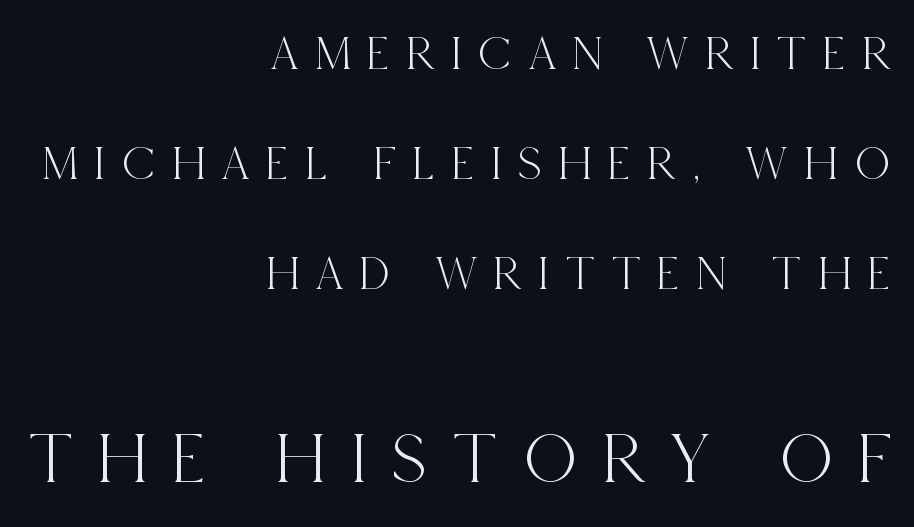
The image shows 74 px condensed serif type, upright; set right-aligned, loose line spacing (2.25x), unusually wide letter spacing (+0.34 em), not underlined; the second (bottom) block is 1.51x larger; a large x-height.
